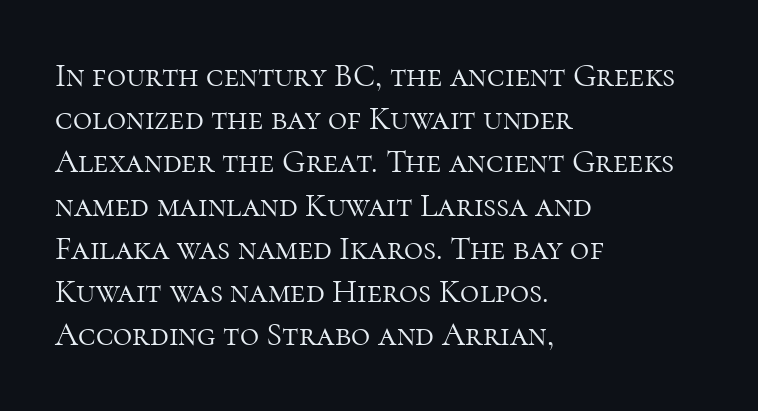
{"serif": "yes", "italic": "no", "bold": "no", "weight": "light", "width": "normal", "stroke_contrast": "high", "x_height": "medium", "monospaced": "no", "underline": "no", "align": "left", "line_spacing": "normal", "line_spacing_ratio": 1.31, "letter_spacing": "normal", "letter_spacing_em": 0.0, "glyph_px": 33}
